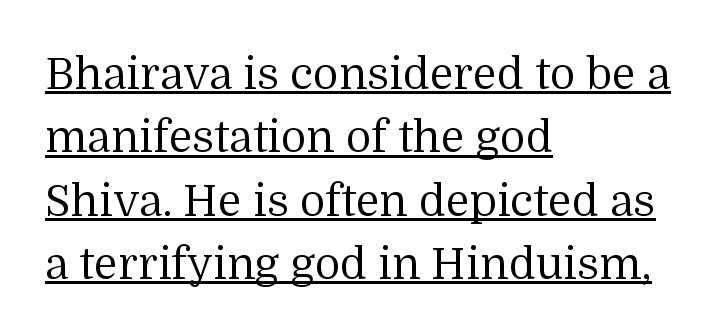
The image shows 44 px regular-weight serif type, upright; set left-aligned, normal line spacing (1.44x), normal letter spacing, underlined; medium stroke contrast and a medium x-height.
